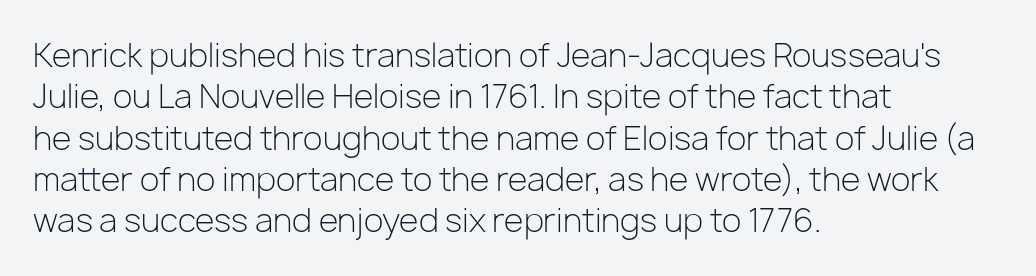
Q: Is the text bold? A: No.
Q: Is the text italic (slanted)? A: No, it is upright.
Q: Is the typeface a serif or a sans-serif typeface? A: Sans-serif.
Q: Is the text underlined? A: No.
Q: How is the paragraph aligned? A: Left-aligned.
Q: Is the spacing between letters normal or unusually wide? A: Normal.
Q: Is the spacing between lines tight, normal or loose? A: Normal.
Q: Width (condensed, normal, or wide)? A: Normal.
Q: Stroke contrast? A: Low.
Q: x-height? A: Medium.
Q: Monospaced? A: No.
